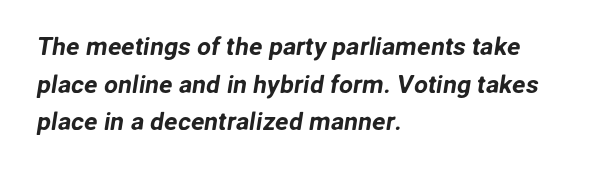
The zone under the glyphs is completely vacant. The letters sit at their default tracking, neither squeezed nor spread. Each line starts at the same left margin while the right side varies. A typesetter would call this leading conventional body-copy spacing.
